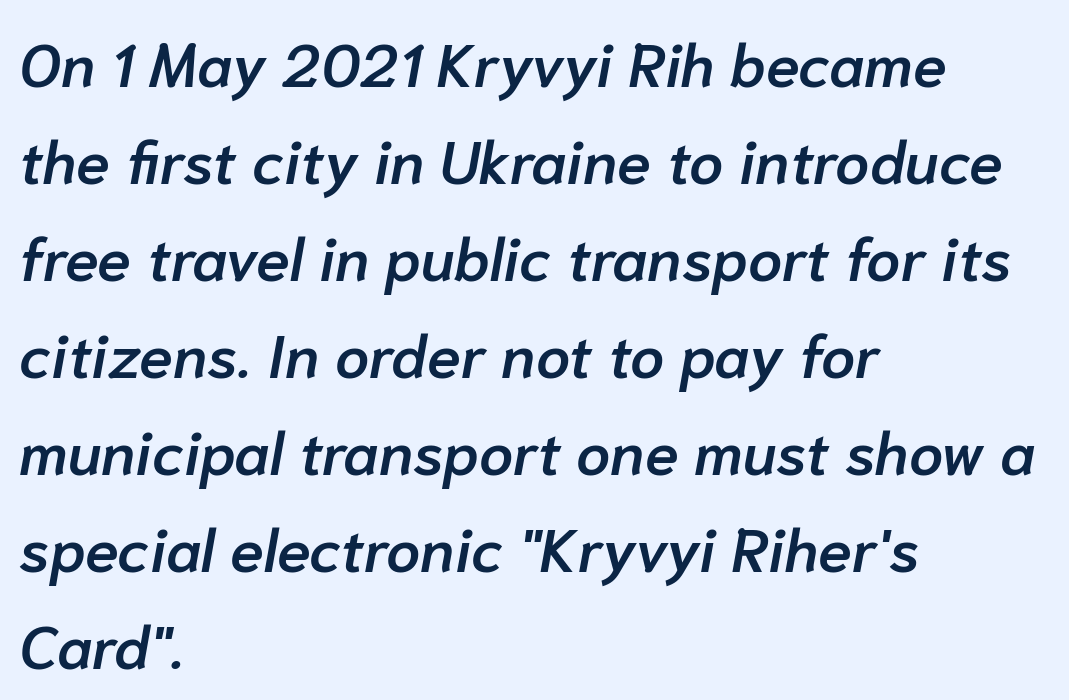
Typeset ragged right — the left edge is the straight one. Stroke thickness is moderately raised; the sample reads as semibold. The rendering applies a slant to the glyphs. Spacing verdict: proportional, widths tailored to each character.
